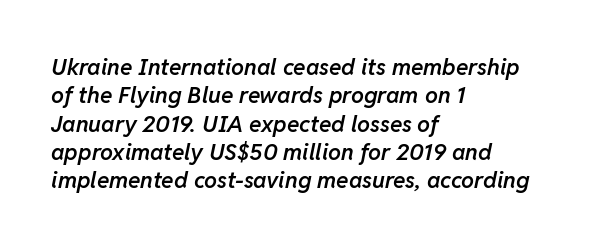
Q: Is the text bold? A: Semi-bold.
Q: Is the text italic (slanted)? A: Yes, it leans right by about 11 degrees.
Q: Is the text underlined? A: No.
Q: How is the paragraph aligned? A: Left-aligned.
Q: Is the spacing between letters normal or unusually wide? A: Normal.
